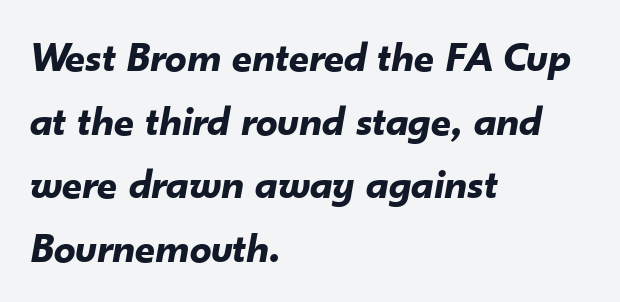
Weight check: bold — yes, fully. Designer's note — italics engaged. Underlining? Definitely not there. Baseline-to-baseline distance is the conventional proportion of letter height. The rendering anchors every line to the left-hand side.
